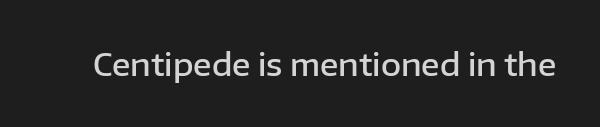
{"serif": "no", "italic": "no", "bold": "semi", "weight": "semibold", "width": "normal", "stroke_contrast": "low", "x_height": "medium", "monospaced": "no", "underline": "no", "letter_spacing": "normal", "letter_spacing_em": 0.0, "glyph_px": 31}
